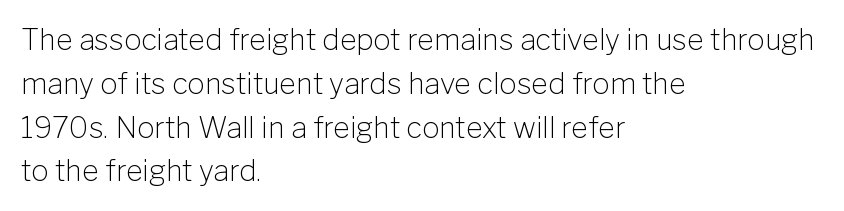
These glyphs show unthickened strokes, regular width or finer. The setting favours the left margin, as ordinary paragraphs usually do. These lines keep a tight, regular rhythm from letter to letter. The vertical gap from one line to the next is medium. Anything drawn beneath the words? Only blank space. The glyphs in this specimen are sans serif.
